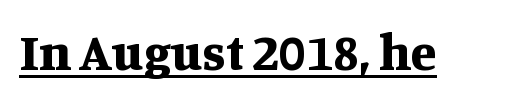
{"serif": "yes", "italic": "no", "bold": "yes", "weight": "bold", "width": "normal", "stroke_contrast": "medium", "x_height": "large", "monospaced": "no", "underline": "yes", "letter_spacing": "normal", "letter_spacing_em": 0.0, "glyph_px": 52}
